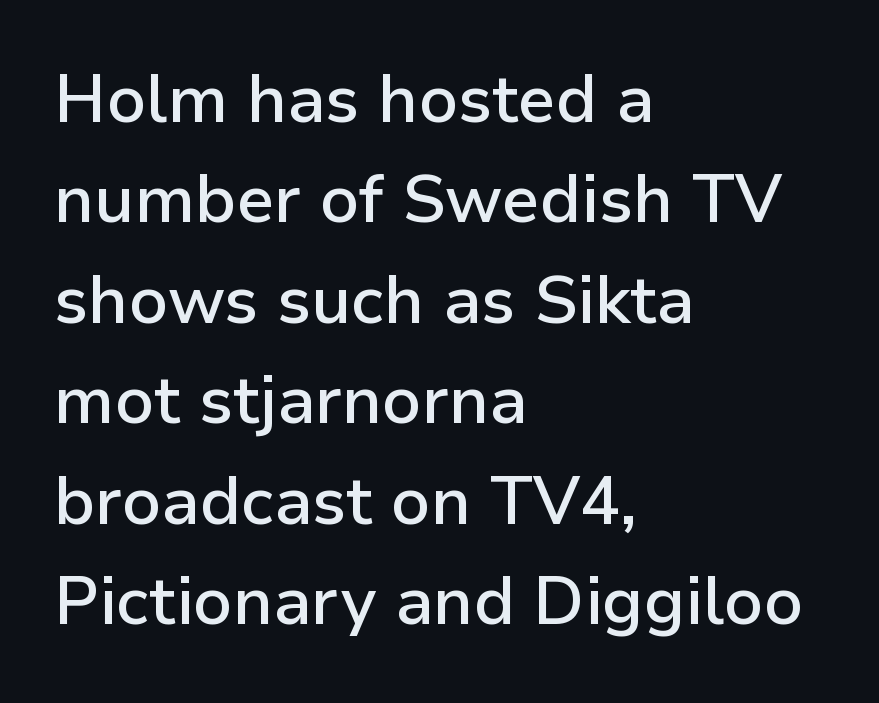
Q: Is the text bold? A: Semi-bold.
Q: Is the text italic (slanted)? A: No, it is upright.
Q: Is the typeface a serif or a sans-serif typeface? A: Sans-serif.
Q: Is the text underlined? A: No.
Q: How is the paragraph aligned? A: Left-aligned.
Q: Is the spacing between letters normal or unusually wide? A: Normal.
Q: Is the spacing between lines tight, normal or loose? A: Normal.
Q: Width (condensed, normal, or wide)? A: Normal.
Q: Stroke contrast? A: Low.
Q: x-height? A: Medium.
Q: Monospaced? A: No.
